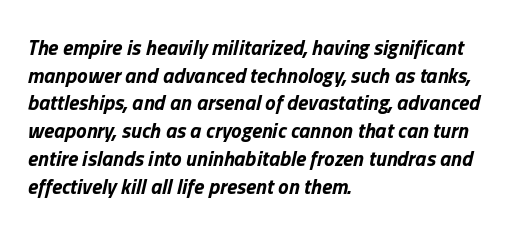
Q: Is the text bold? A: Yes.
Q: Is the text italic (slanted)? A: Yes, it leans right by about 13 degrees.
Q: Is the text underlined? A: No.
Q: How is the paragraph aligned? A: Left-aligned.
Q: Is the spacing between letters normal or unusually wide? A: Normal.
Q: Is the spacing between lines tight, normal or loose? A: Normal.
